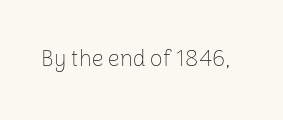
Q: Is the text bold? A: No.
Q: Is the text italic (slanted)? A: No, it is upright.
Q: Is the text underlined? A: No.
Q: Is the spacing between letters normal or unusually wide? A: Normal.
